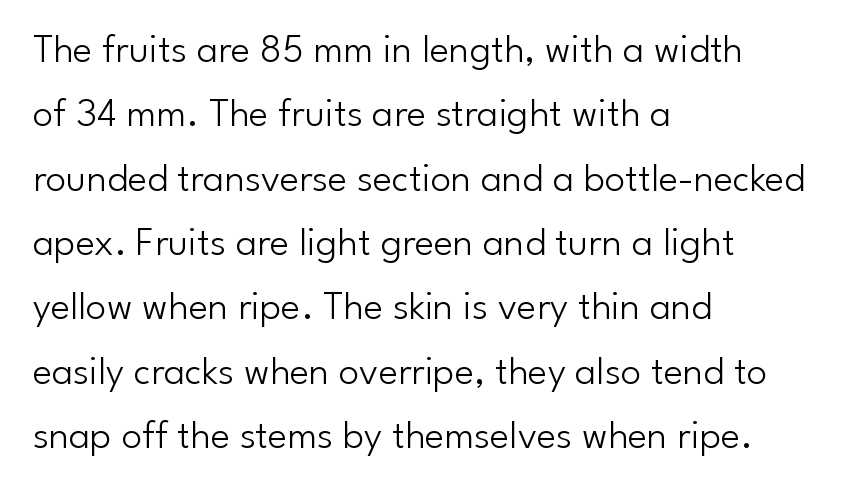
{"serif": "no", "italic": "no", "bold": "no", "weight": "light", "width": "normal", "stroke_contrast": "low", "x_height": "small", "monospaced": "no", "underline": "no", "align": "left", "line_spacing": "normal", "line_spacing_ratio": 1.57, "letter_spacing": "normal", "letter_spacing_em": 0.0, "glyph_px": 41}
